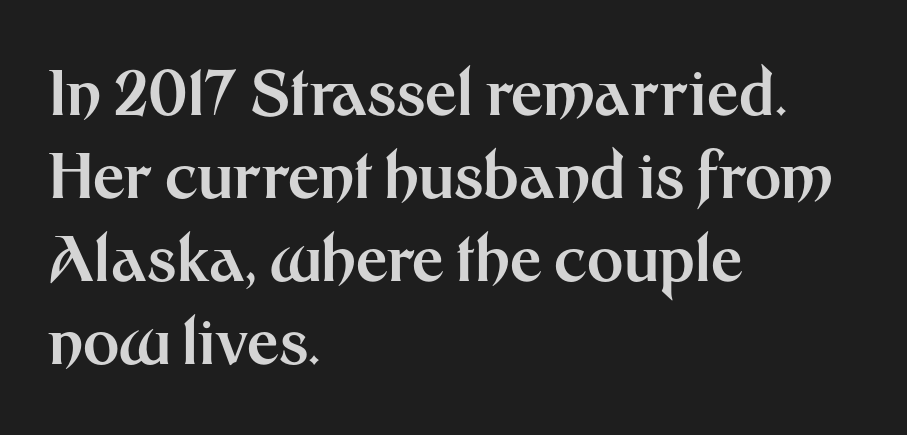
The image shows 62 px bold sans-serif type, upright; set left-aligned, normal line spacing (1.34x), normal letter spacing, not underlined; medium stroke contrast and a medium x-height.
